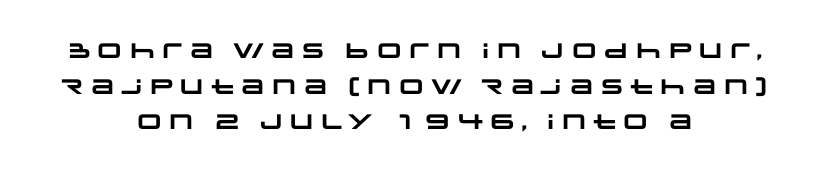
{"bold": "yes", "underline": "no", "align": "center", "line_spacing": "normal", "line_spacing_ratio": 1.7, "letter_spacing": "normal", "letter_spacing_em": 0.0, "glyph_px": 21}
